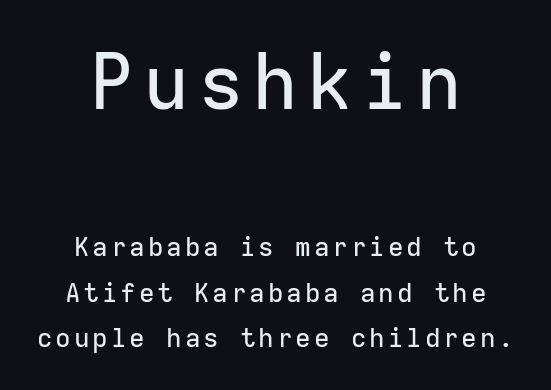
The image shows 77 px sans-serif type, upright, monospaced; set centered, line spacing 1.75x, not underlined; the first (top) block is 2.96x larger; low stroke contrast and a medium x-height.
